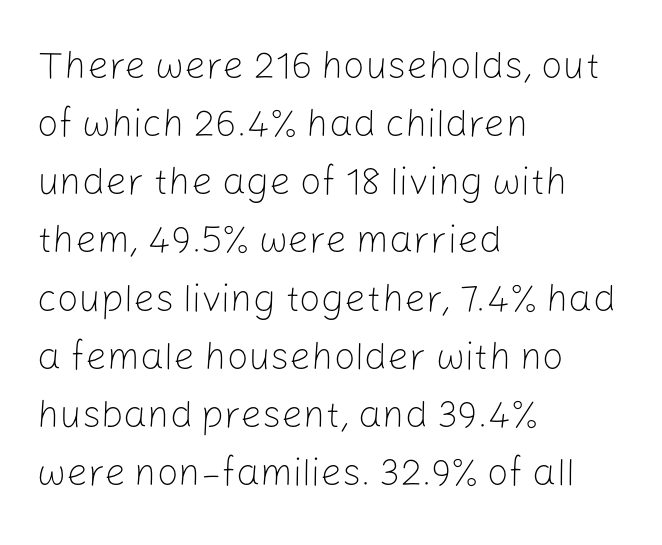
The image shows 38 px light sans-serif type, upright; set left-aligned, normal line spacing (1.53x), normal letter spacing, not underlined; low stroke contrast and a medium x-height.
